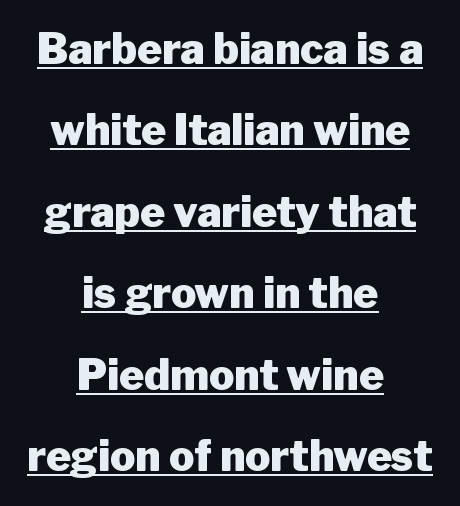
Q: Is the text bold? A: Yes.
Q: Is the text italic (slanted)? A: No, it is upright.
Q: Is the typeface a serif or a sans-serif typeface? A: Sans-serif.
Q: Is the text underlined? A: Yes.
Q: How is the paragraph aligned? A: Centered.
Q: Is the spacing between letters normal or unusually wide? A: Normal.
Q: Is the spacing between lines tight, normal or loose? A: Loose.
Q: Width (condensed, normal, or wide)? A: Normal.
Q: Stroke contrast? A: Low.
Q: x-height? A: Medium.
Q: Monospaced? A: No.
